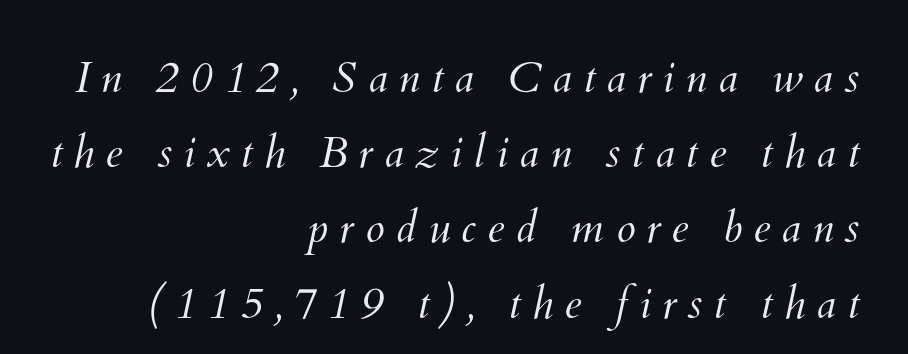
The font sits on the lighter half of the weight spectrum, regular included. Caption: expanded tracking, letters set apart. Unmarked baselines from the first word to the last. Horizontally, the lines are justified to the trailing edge only.
